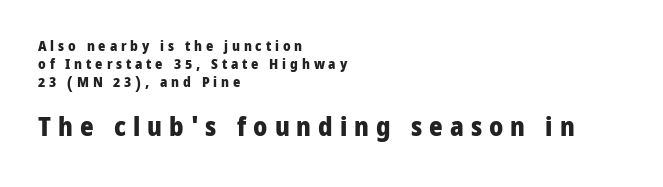
Q: Is the text bold? A: Yes.
Q: Is the text italic (slanted)? A: No, it is upright.
Q: Is the text underlined? A: No.
Q: How is the paragraph aligned? A: Left-aligned.
Q: Is the spacing between letters normal or unusually wide? A: Unusually wide.
Q: Is the spacing between lines tight, normal or loose? A: Normal.
Q: Which block of text is set in a larger size, the first (top) or the second (bottom)? A: The second (bottom) one.
